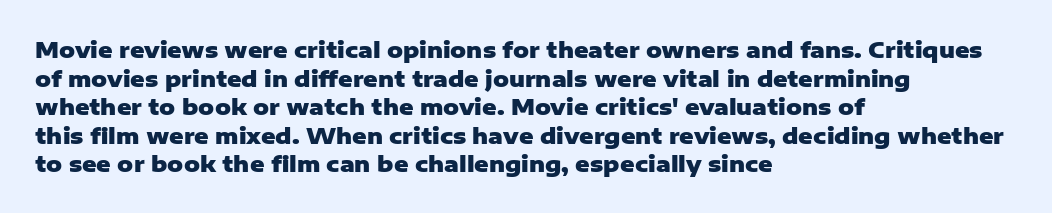
The image shows 22 px bold type, upright; set left-aligned, normal line spacing (1.3x), normal letter spacing, not underlined.
